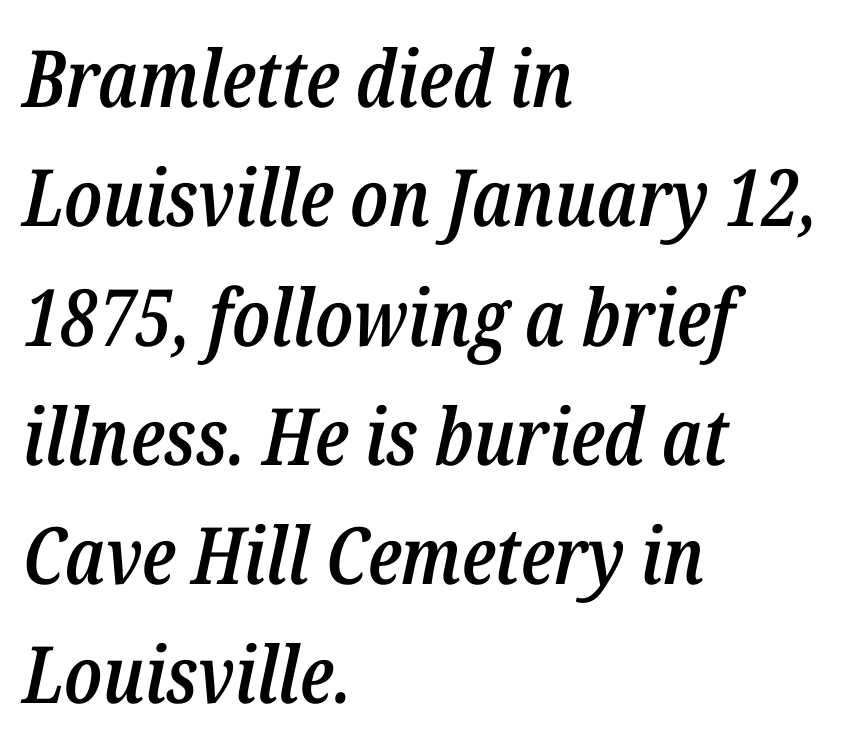
Underline: absent. Compared with an ordinary text face, these strokes are moderately heavier — a semibold. Proportional: the letters do not fall into vertical columns. The rendering uses a moderate line-height, typical for paragraphs. The paragraph has a hard left edge and a soft right edge.
